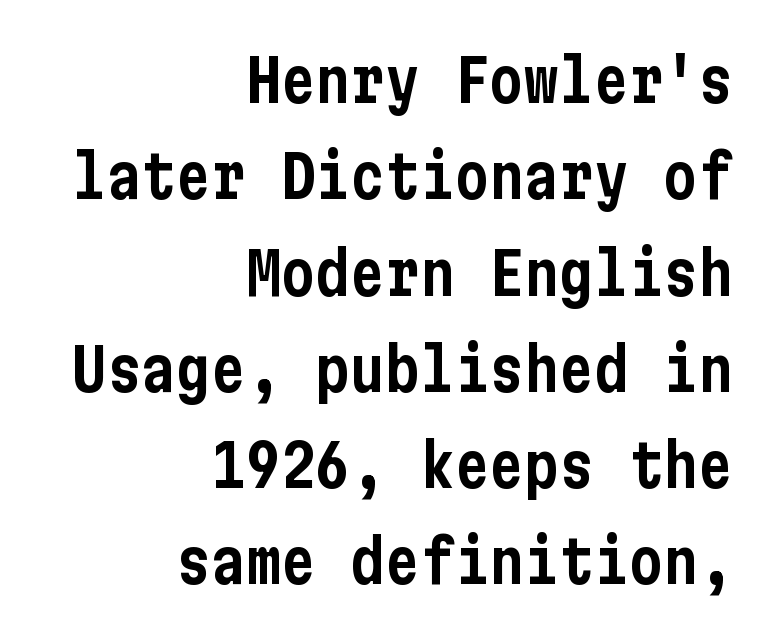
The image shows 58 px condensed sans-serif type, upright; set right-aligned, normal line spacing (1.66x), normal letter spacing, not underlined; low stroke contrast and a medium x-height.
